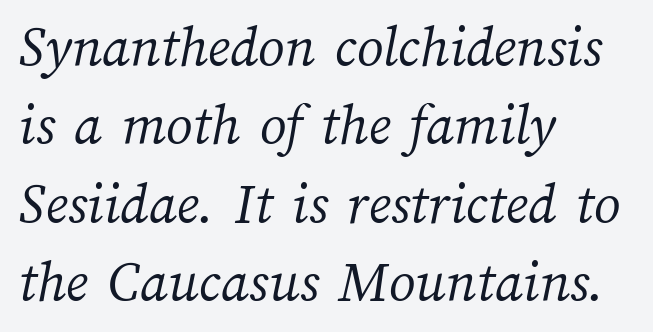
Q: Is the text bold? A: No.
Q: Is the text underlined? A: No.
Q: How is the paragraph aligned? A: Left-aligned.
Q: Is the spacing between letters normal or unusually wide? A: Normal.
Q: Is the spacing between lines tight, normal or loose? A: Normal.
Q: Width (condensed, normal, or wide)? A: Normal.
Q: Stroke contrast? A: Medium.
Q: x-height? A: Medium.
Q: Monospaced? A: No.
